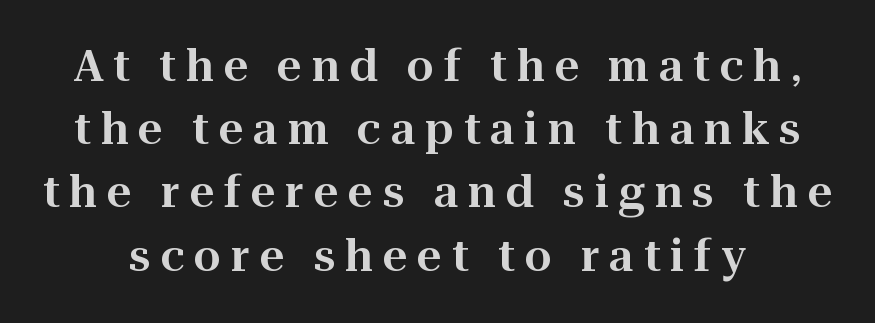
The axis of the letterforms is exactly vertical. This sample has the flowing, uneven cadence of proportional lettering. Compared with typical body copy, the letter spacing here is much looser. Serif or sans? Serif — the stroke terminals have little feet. The lines sit at an ordinary, default distance from one another.
